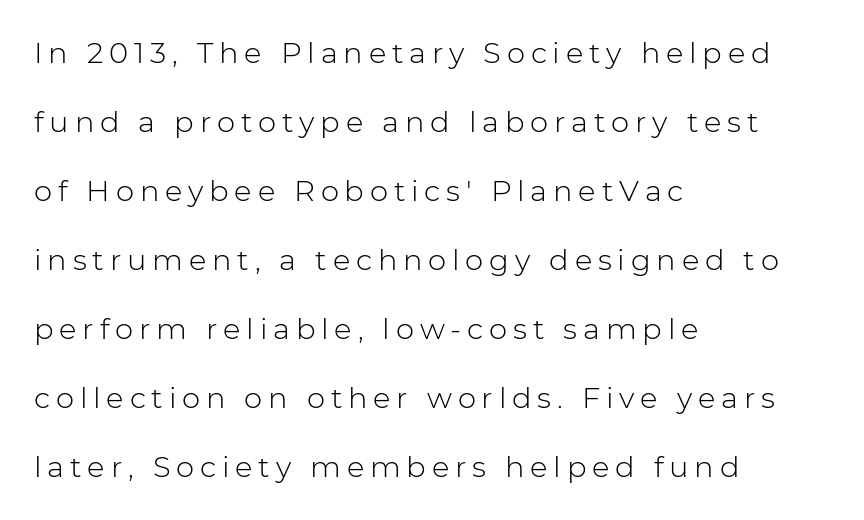
Q: Is the text bold? A: No.
Q: Is the text italic (slanted)? A: No, it is upright.
Q: Is the typeface a serif or a sans-serif typeface? A: Sans-serif.
Q: Is the text underlined? A: No.
Q: How is the paragraph aligned? A: Left-aligned.
Q: Is the spacing between letters normal or unusually wide? A: Unusually wide.
Q: Is the spacing between lines tight, normal or loose? A: Loose.
Q: Width (condensed, normal, or wide)? A: Normal.
Q: Stroke contrast? A: Low.
Q: x-height? A: Medium.
Q: Monospaced? A: No.
